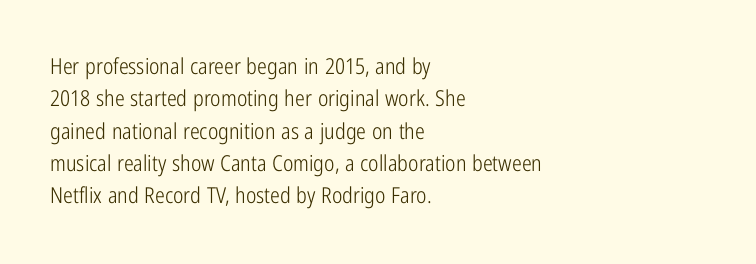
{"italic": "no", "bold": "no", "underline": "no", "align": "left", "line_spacing": "normal", "line_spacing_ratio": 1.47, "letter_spacing": "normal", "letter_spacing_em": 0.0, "glyph_px": 22}
